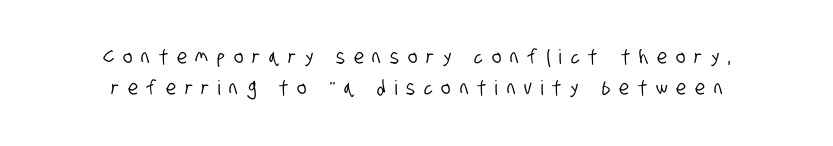
{"underline": "no", "align": "center", "line_spacing": "normal", "line_spacing_ratio": 1.57, "letter_spacing": "wide", "letter_spacing_em": 0.45, "glyph_px": 20}
